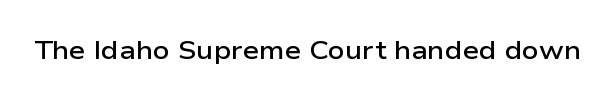
{"italic": "no", "bold": "semi", "underline": "no", "letter_spacing": "normal", "letter_spacing_em": 0.0, "glyph_px": 26}
